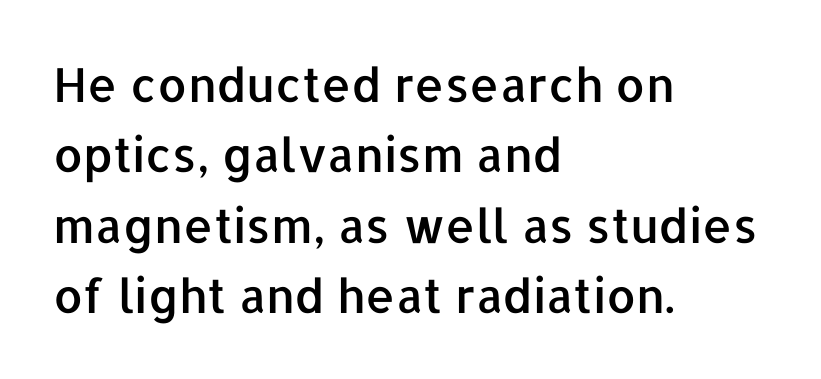
Q: Is the text italic (slanted)? A: No, it is upright.
Q: Is the typeface a serif or a sans-serif typeface? A: Sans-serif.
Q: Is the text underlined? A: No.
Q: How is the paragraph aligned? A: Left-aligned.
Q: Is the spacing between letters normal or unusually wide? A: Normal.
Q: Is the spacing between lines tight, normal or loose? A: Normal.
Q: Width (condensed, normal, or wide)? A: Normal.
Q: Stroke contrast? A: Low.
Q: x-height? A: Medium.
Q: Monospaced? A: No.
